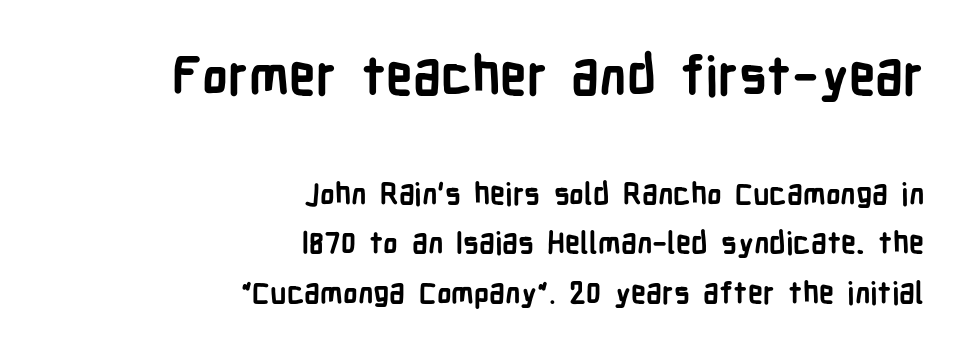
Q: Is the text bold? A: Yes.
Q: Is the text italic (slanted)? A: No, it is upright.
Q: Is the typeface a serif or a sans-serif typeface? A: Sans-serif.
Q: Is the text underlined? A: No.
Q: How is the paragraph aligned? A: Right-aligned.
Q: Is the spacing between letters normal or unusually wide? A: Normal.
Q: Is the spacing between lines tight, normal or loose? A: Normal.
Q: Which block of text is set in a larger size, the first (top) or the second (bottom)? A: The first (top) one.
Q: Width (condensed, normal, or wide)? A: Condensed.
Q: Stroke contrast? A: Low.
Q: x-height? A: Medium.
Q: Monospaced? A: No.
